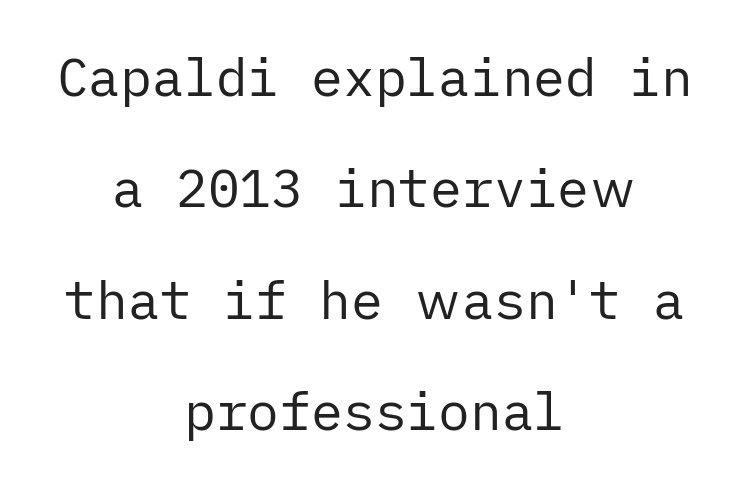
Q: Is the text bold? A: No.
Q: Is the text italic (slanted)? A: No, it is upright.
Q: Is the typeface a serif or a sans-serif typeface? A: Sans-serif.
Q: Is the text underlined? A: No.
Q: How is the paragraph aligned? A: Centered.
Q: Is the spacing between letters normal or unusually wide? A: Normal.
Q: Is the spacing between lines tight, normal or loose? A: Loose.
Q: Width (condensed, normal, or wide)? A: Normal.
Q: Stroke contrast? A: Low.
Q: x-height? A: Medium.
